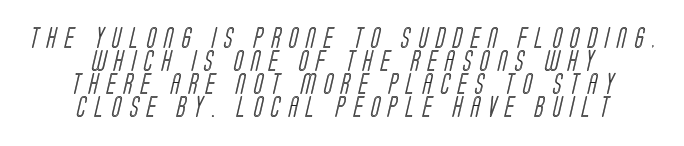
{"underline": "no", "align": "center", "line_spacing": "tight", "line_spacing_ratio": 1.1, "letter_spacing": "wide", "letter_spacing_em": 0.4, "glyph_px": 21}
